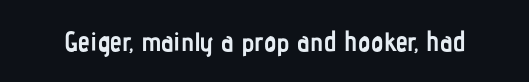
What stands out about the letter spacing? Nothing — it is the standard amount. No italicization has been applied; the sample stays upright. The gap between lines stays unmarked. Thick stems and heavy bowls — unmistakably bold.
